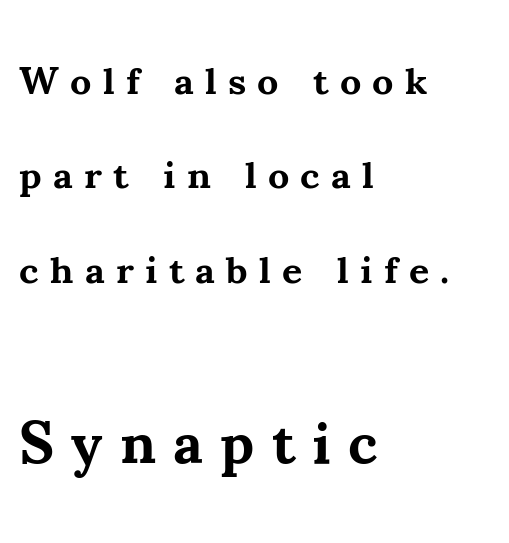
Q: Is the text bold? A: Yes.
Q: Is the text italic (slanted)? A: No, it is upright.
Q: Is the typeface a serif or a sans-serif typeface? A: Serif.
Q: Is the text underlined? A: No.
Q: How is the paragraph aligned? A: Left-aligned.
Q: Is the spacing between letters normal or unusually wide? A: Unusually wide.
Q: Is the spacing between lines tight, normal or loose? A: Loose.
Q: Which block of text is set in a larger size, the first (top) or the second (bottom)? A: The second (bottom) one.
Q: Width (condensed, normal, or wide)? A: Normal.
Q: Stroke contrast? A: Medium.
Q: x-height? A: Small.
Q: Monospaced? A: No.
